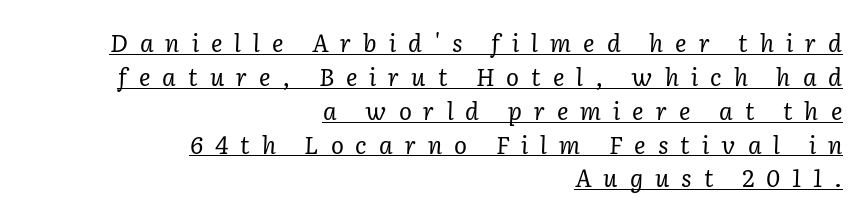
The image shows 24 px text type, italic (leaning right); set right-aligned, normal line spacing (1.41x), unusually wide letter spacing (+0.5 em), underlined.
